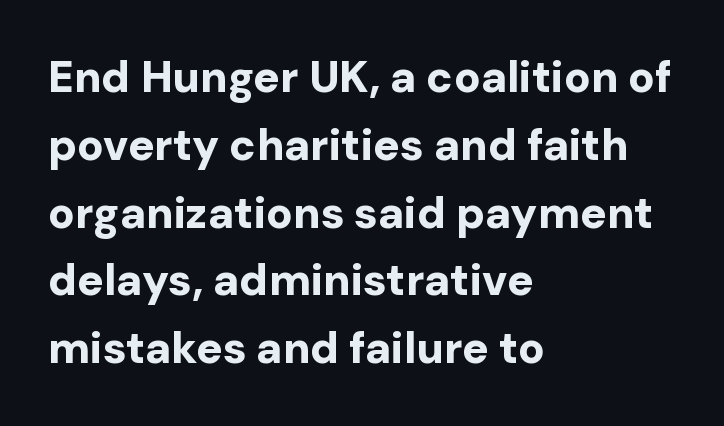
Q: Is the text bold? A: Yes.
Q: Is the text italic (slanted)? A: No, it is upright.
Q: Is the typeface a serif or a sans-serif typeface? A: Sans-serif.
Q: Is the text underlined? A: No.
Q: How is the paragraph aligned? A: Left-aligned.
Q: Is the spacing between letters normal or unusually wide? A: Normal.
Q: Is the spacing between lines tight, normal or loose? A: Normal.
Q: Width (condensed, normal, or wide)? A: Normal.
Q: Stroke contrast? A: Low.
Q: x-height? A: Medium.
Q: Monospaced? A: No.
